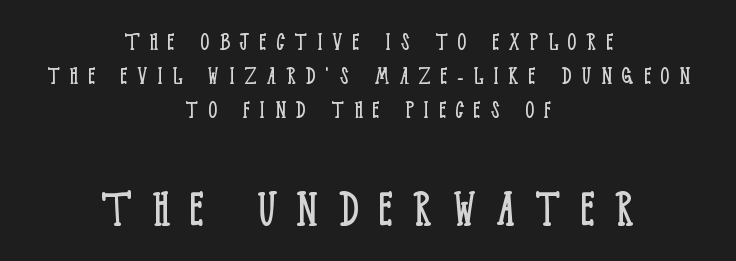
The image shows 57 px light, condensed serif type, upright; set centered, line spacing 1.21x, unusually wide letter spacing (+0.35 em), not underlined; the second (bottom) block is 2.04x larger; low stroke contrast and a large x-height.
